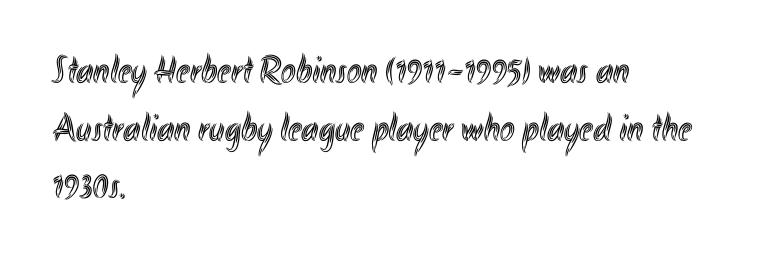
The image shows 39 px condensed type; set left-aligned, normal line spacing (1.48x), normal letter spacing, not underlined; a small x-height.
